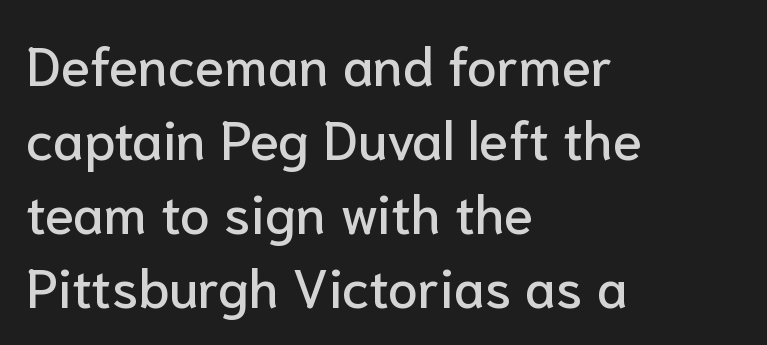
Q: Is the text italic (slanted)? A: No, it is upright.
Q: Is the typeface a serif or a sans-serif typeface? A: Sans-serif.
Q: Is the text underlined? A: No.
Q: How is the paragraph aligned? A: Left-aligned.
Q: Is the spacing between letters normal or unusually wide? A: Normal.
Q: Is the spacing between lines tight, normal or loose? A: Normal.
Q: Width (condensed, normal, or wide)? A: Normal.
Q: Stroke contrast? A: Low.
Q: x-height? A: Medium.
Q: Monospaced? A: No.
